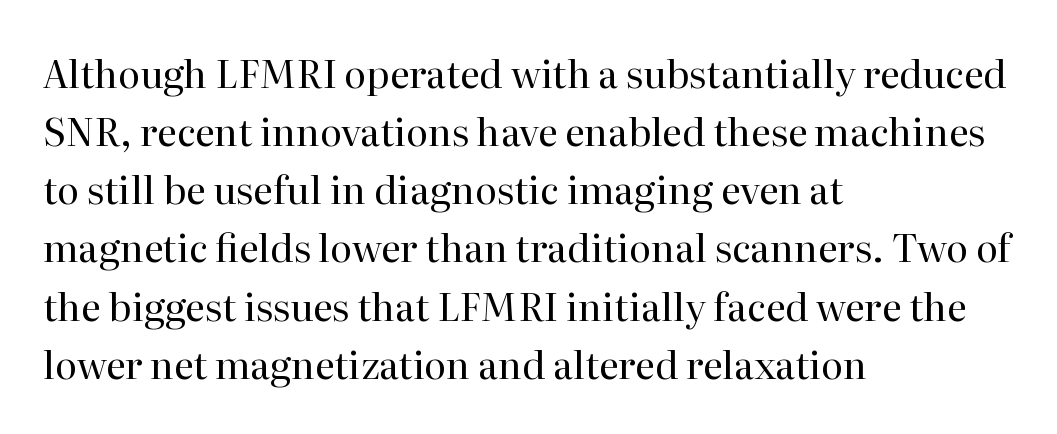
Q: Is the text bold? A: No.
Q: Is the text italic (slanted)? A: No, it is upright.
Q: Is the typeface a serif or a sans-serif typeface? A: Serif.
Q: Is the text underlined? A: No.
Q: How is the paragraph aligned? A: Left-aligned.
Q: Is the spacing between letters normal or unusually wide? A: Normal.
Q: Is the spacing between lines tight, normal or loose? A: Normal.
Q: Width (condensed, normal, or wide)? A: Normal.
Q: Stroke contrast? A: High.
Q: x-height? A: Medium.
Q: Monospaced? A: No.
